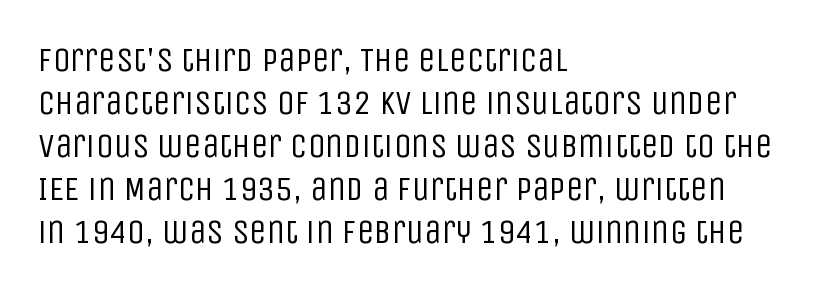
Q: Is the text bold? A: No.
Q: Is the text italic (slanted)? A: No, it is upright.
Q: Is the typeface a serif or a sans-serif typeface? A: Sans-serif.
Q: Is the text underlined? A: No.
Q: How is the paragraph aligned? A: Left-aligned.
Q: Is the spacing between letters normal or unusually wide? A: Normal.
Q: Width (condensed, normal, or wide)? A: Condensed.
Q: Stroke contrast? A: Low.
Q: x-height? A: Large.
Q: Monospaced? A: No.
